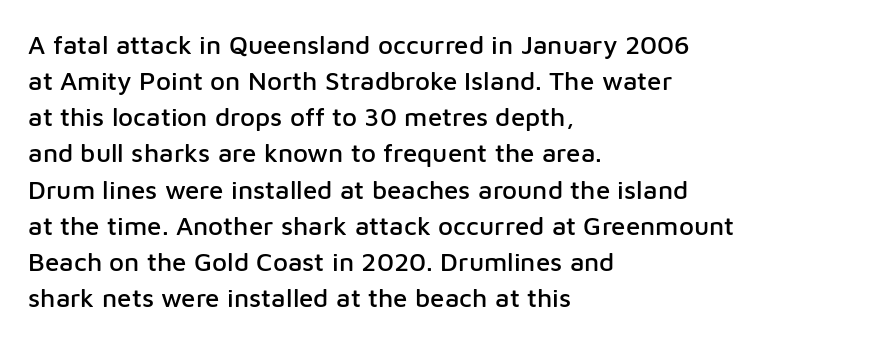
Q: Is the text italic (slanted)? A: No, it is upright.
Q: Is the text underlined? A: No.
Q: How is the paragraph aligned? A: Left-aligned.
Q: Is the spacing between letters normal or unusually wide? A: Normal.
Q: Is the spacing between lines tight, normal or loose? A: Normal.
